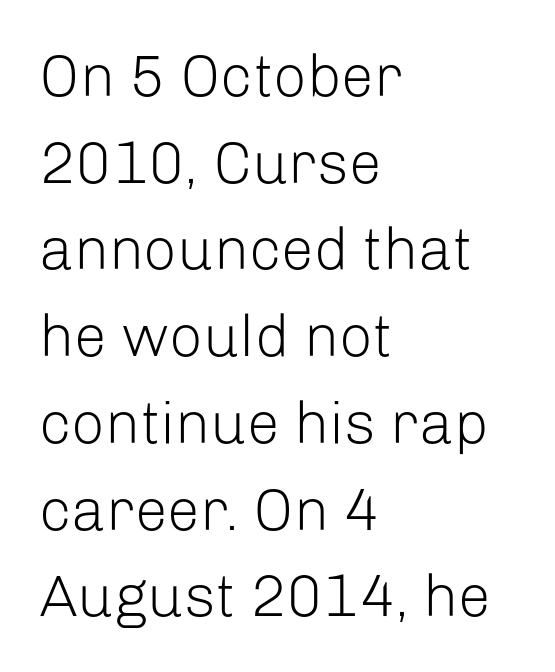
The image shows 59 px light sans-serif type, upright; set left-aligned, normal line spacing (1.47x), normal letter spacing, not underlined; low stroke contrast and a medium x-height.
